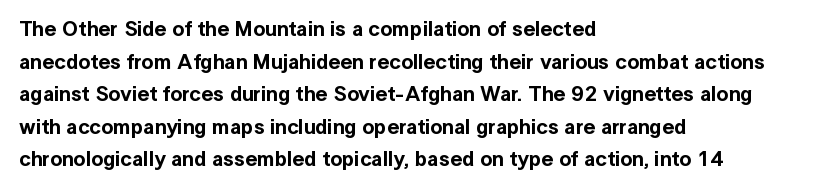
{"italic": "no", "underline": "no", "align": "left", "line_spacing": "normal", "line_spacing_ratio": 1.55, "letter_spacing": "normal", "letter_spacing_em": 0.0, "glyph_px": 21}
